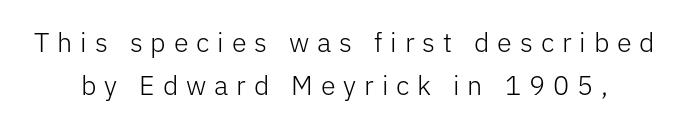
{"italic": "no", "bold": "no", "underline": "no", "line_spacing": "normal", "line_spacing_ratio": 1.6, "letter_spacing": "wide", "letter_spacing_em": 0.29, "glyph_px": 27}
